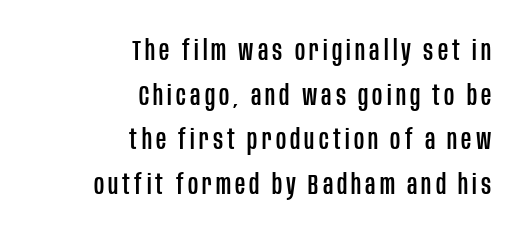
The image shows 28 px condensed sans-serif type, upright; set right-aligned, normal line spacing (1.59x), not underlined; low stroke contrast and a large x-height.
